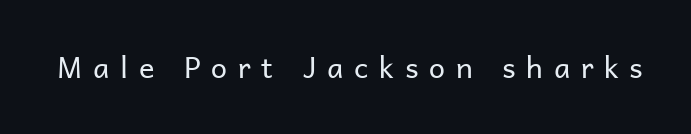
{"serif": "no", "italic": "no", "bold": "no", "weight": "regular", "width": "normal", "stroke_contrast": "low", "x_height": "medium", "monospaced": "no", "underline": "no", "letter_spacing": "wide", "letter_spacing_em": 0.37, "glyph_px": 29}
